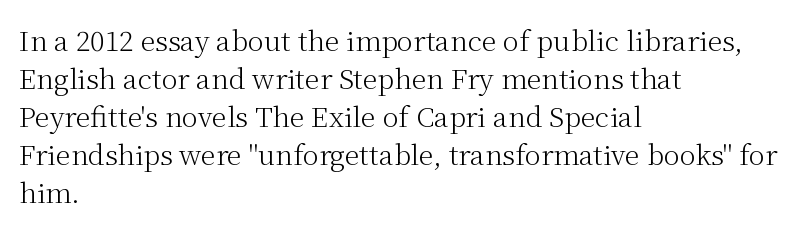
The designer left line spacing at the default. A classic flush-left, rag-right setting is used for this passage. The font sits on the lighter half of the weight spectrum, regular included. The letters stand straight up with perfectly vertical stems. No word sits above an underline.
